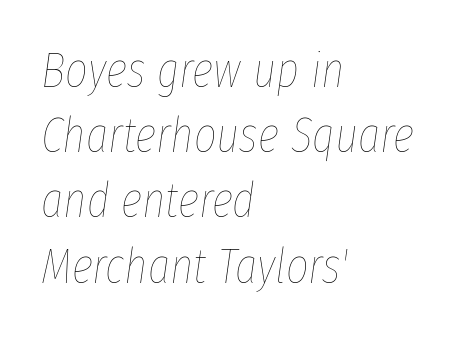
Q: Is the text bold? A: No.
Q: Is the text italic (slanted)? A: Yes, it leans right by about 8 degrees.
Q: Is the text underlined? A: No.
Q: How is the paragraph aligned? A: Left-aligned.
Q: Is the spacing between letters normal or unusually wide? A: Normal.
Q: Is the spacing between lines tight, normal or loose? A: Normal.
Q: Width (condensed, normal, or wide)? A: Condensed.
Q: Stroke contrast? A: Low.
Q: x-height? A: Medium.
Q: Monospaced? A: No.
